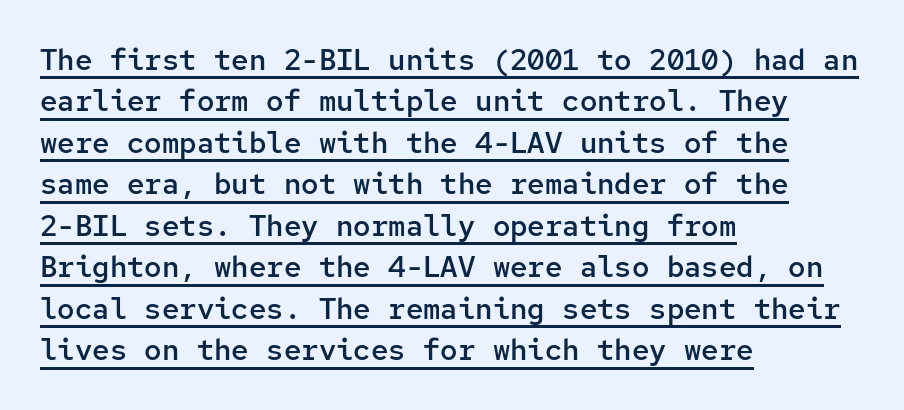
The image shows 29 px semibold sans-serif type, upright, monospaced; set left-aligned, normal line spacing (1.43x), normal letter spacing, underlined; low stroke contrast and a medium x-height.
